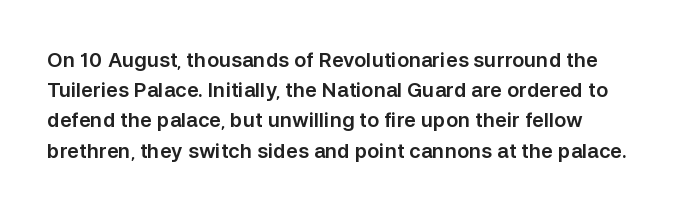
The image shows 20 px text type, upright; set normal line spacing (1.51x), normal letter spacing, not underlined.
